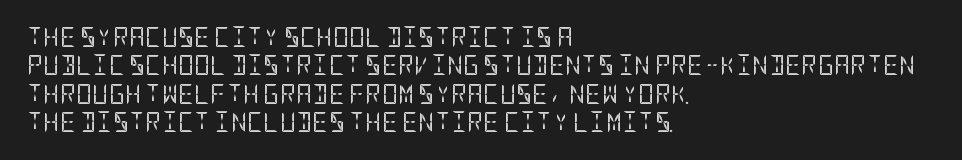
{"italic": "no", "bold": "no", "underline": "no", "align": "left", "line_spacing": "normal", "line_spacing_ratio": 1.42, "letter_spacing": "normal", "letter_spacing_em": 0.0, "glyph_px": 20}
